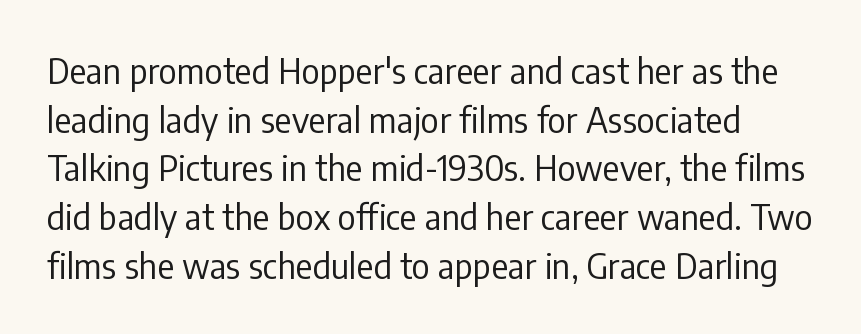
Short note: letters normally spaced. Ascenders rise straight up at ninety degrees. Horizontal bands of white between lines are of average thickness. What kind of face is this? One without serifs — a sans.
